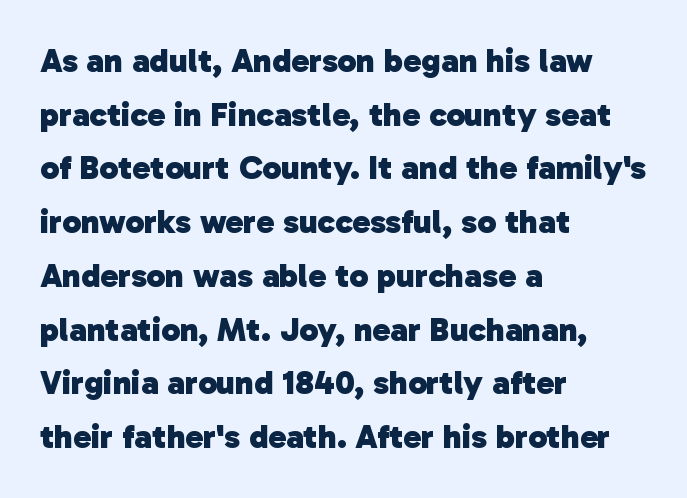
Q: Is the text bold? A: Yes.
Q: Is the typeface a serif or a sans-serif typeface? A: Sans-serif.
Q: Is the text underlined? A: No.
Q: How is the paragraph aligned? A: Left-aligned.
Q: Is the spacing between letters normal or unusually wide? A: Normal.
Q: Is the spacing between lines tight, normal or loose? A: Normal.
Q: Width (condensed, normal, or wide)? A: Normal.
Q: Stroke contrast? A: Low.
Q: x-height? A: Medium.
Q: Monospaced? A: No.
